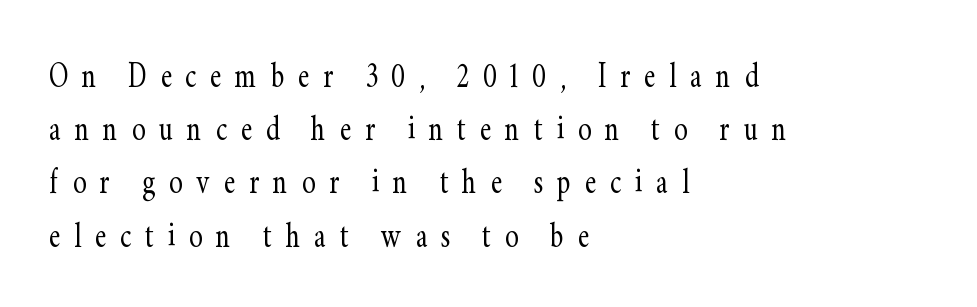
Q: Is the text bold? A: No.
Q: Is the text italic (slanted)? A: No, it is upright.
Q: Is the typeface a serif or a sans-serif typeface? A: Serif.
Q: Is the text underlined? A: No.
Q: How is the paragraph aligned? A: Left-aligned.
Q: Is the spacing between letters normal or unusually wide? A: Unusually wide.
Q: Is the spacing between lines tight, normal or loose? A: Normal.
Q: Width (condensed, normal, or wide)? A: Condensed.
Q: Stroke contrast? A: Low.
Q: x-height? A: Small.
Q: Monospaced? A: No.
